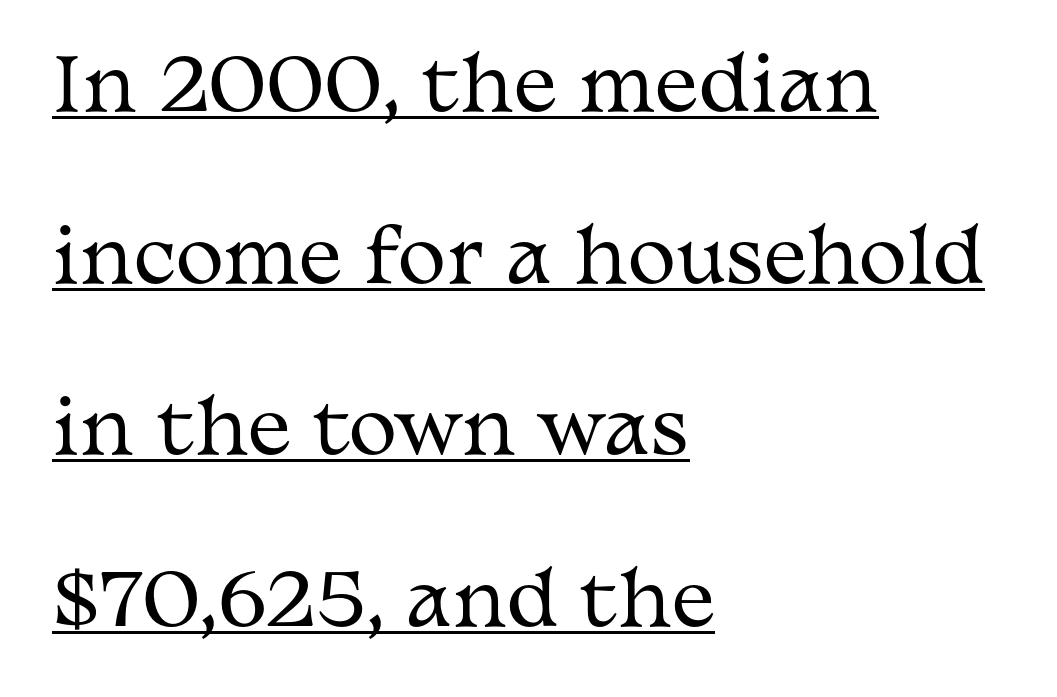
The line-height multiplier appears high, well above default. Horizontal alignment here is leftward, the default for most running prose. Spacing between characters is what you'd get straight out of the box. In terms of posture, this sample is upright. This reads as an unemphasized weight, regular at the heaviest.
